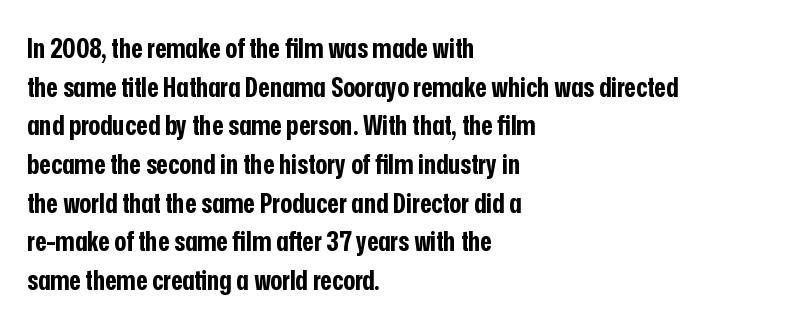
These lines sit exactly where default settings would place them. This sample has the flowing, uneven cadence of proportional lettering. This sample uses an upright cut, with every glyph sitting square on the baseline. Descender tails drop into unmarked territory.
